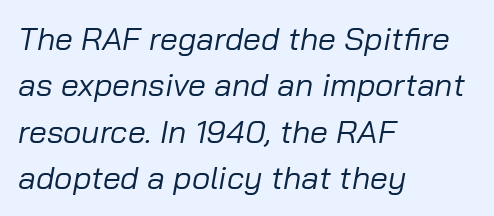
Q: Is the text bold? A: No.
Q: Is the text italic (slanted)? A: Yes, it leans right by about 10 degrees.
Q: Is the text underlined? A: No.
Q: How is the paragraph aligned? A: Left-aligned.
Q: Is the spacing between letters normal or unusually wide? A: Normal.
Q: Is the spacing between lines tight, normal or loose? A: Normal.
Q: Width (condensed, normal, or wide)? A: Normal.
Q: Stroke contrast? A: Low.
Q: x-height? A: Medium.
Q: Monospaced? A: No.
